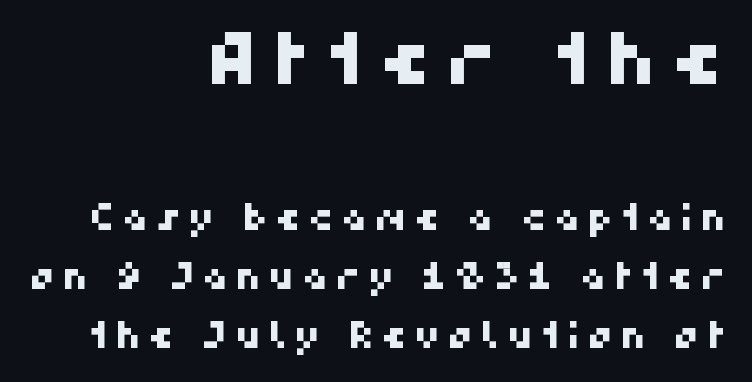
{"serif": "no", "width": "normal", "stroke_contrast": "high", "x_height": "medium", "monospaced": "no", "underline": "no", "align": "right", "line_spacing": "normal", "line_spacing_ratio": 1.64, "letter_spacing": "wide", "letter_spacing_em": 0.2, "larger_block": "first", "size_ratio": 2.0, "glyph_px": 72}
